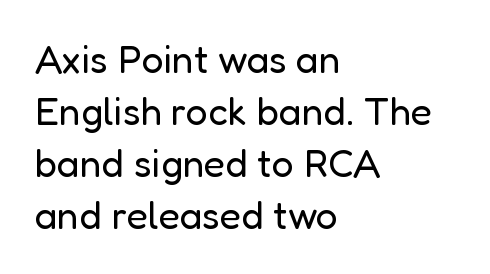
Q: Is the text bold? A: No.
Q: Is the text italic (slanted)? A: No, it is upright.
Q: Is the typeface a serif or a sans-serif typeface? A: Sans-serif.
Q: Is the text underlined? A: No.
Q: How is the paragraph aligned? A: Left-aligned.
Q: Is the spacing between letters normal or unusually wide? A: Normal.
Q: Is the spacing between lines tight, normal or loose? A: Normal.
Q: Width (condensed, normal, or wide)? A: Normal.
Q: Stroke contrast? A: Low.
Q: x-height? A: Medium.
Q: Monospaced? A: No.
